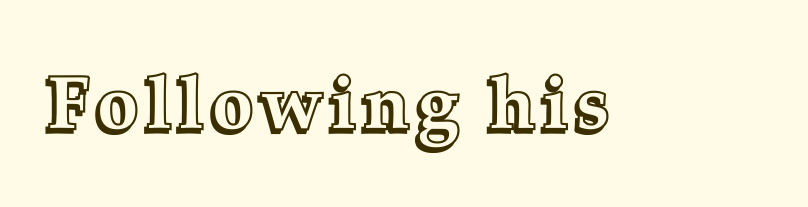
Q: Is the text italic (slanted)? A: No, it is upright.
Q: Is the text underlined? A: No.
Q: Width (condensed, normal, or wide)? A: Normal.
Q: x-height? A: Medium.
Q: Monospaced? A: No.
